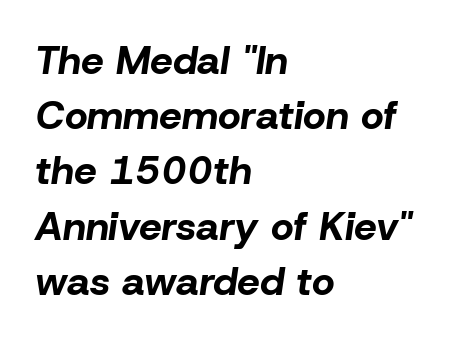
The image shows 40 px bold type, italic (leaning right); set left-aligned, normal line spacing (1.38x), normal letter spacing, not underlined; low stroke contrast and a medium x-height.
